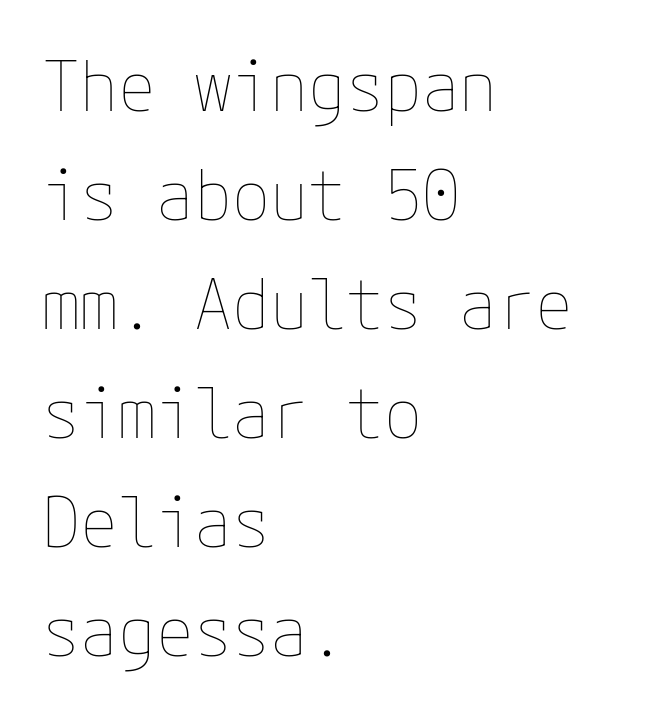
The image shows 69 px thin type, upright; set left-aligned, normal line spacing (1.58x), normal letter spacing, not underlined; low stroke contrast and a medium x-height.
